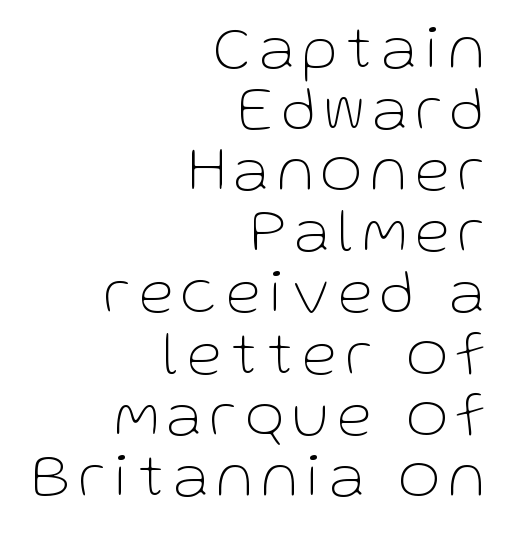
The image shows 63 px thin sans-serif type, upright; set right-aligned, tight line spacing (0.97x), not underlined; low stroke contrast and a medium x-height.
